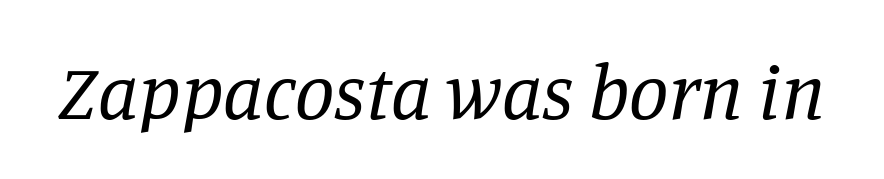
Q: Is the text bold? A: No.
Q: Is the text italic (slanted)? A: Yes, it leans right by about 11 degrees.
Q: Is the typeface a serif or a sans-serif typeface? A: Serif.
Q: Is the text underlined? A: No.
Q: Is the spacing between letters normal or unusually wide? A: Normal.
Q: Width (condensed, normal, or wide)? A: Normal.
Q: Stroke contrast? A: Low.
Q: x-height? A: Large.
Q: Monospaced? A: No.
